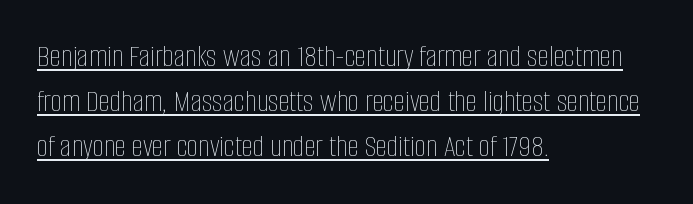
{"italic": "no", "bold": "no", "weight": "thin", "width": "condensed", "stroke_contrast": "low", "x_height": "large", "monospaced": "no", "underline": "yes", "align": "left", "line_spacing": "normal", "line_spacing_ratio": 1.41, "letter_spacing": "normal", "letter_spacing_em": 0.0, "glyph_px": 32}
